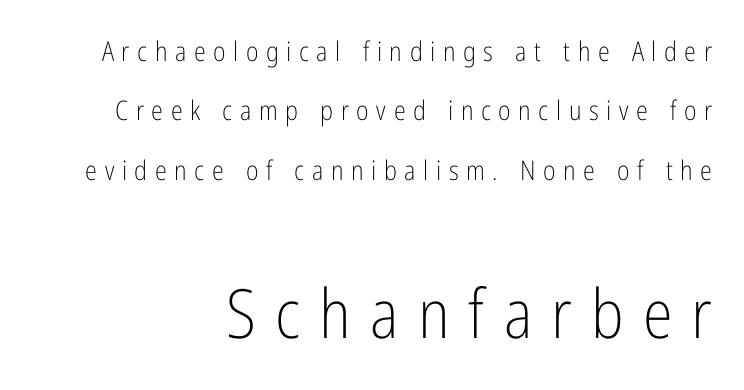
Q: Is the text bold? A: No.
Q: Is the text italic (slanted)? A: No, it is upright.
Q: Is the typeface a serif or a sans-serif typeface? A: Sans-serif.
Q: Is the text underlined? A: No.
Q: How is the paragraph aligned? A: Right-aligned.
Q: Is the spacing between letters normal or unusually wide? A: Unusually wide.
Q: Is the spacing between lines tight, normal or loose? A: Loose.
Q: Which block of text is set in a larger size, the first (top) or the second (bottom)? A: The second (bottom) one.
Q: Width (condensed, normal, or wide)? A: Condensed.
Q: Stroke contrast? A: Low.
Q: x-height? A: Medium.
Q: Monospaced? A: No.
